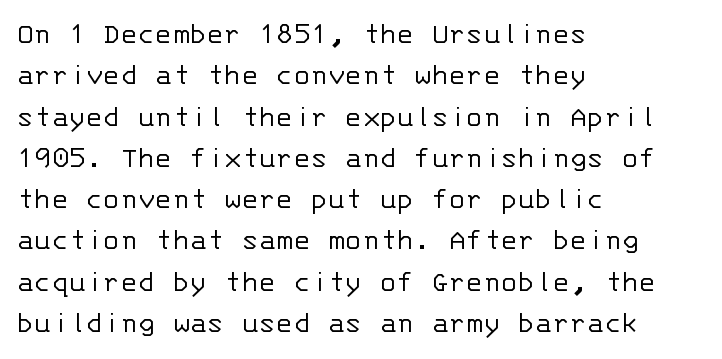
The image shows 32 px light sans-serif type, upright, monospaced; set left-aligned, normal line spacing (1.29x), normal letter spacing, not underlined; low stroke contrast and a large x-height.
